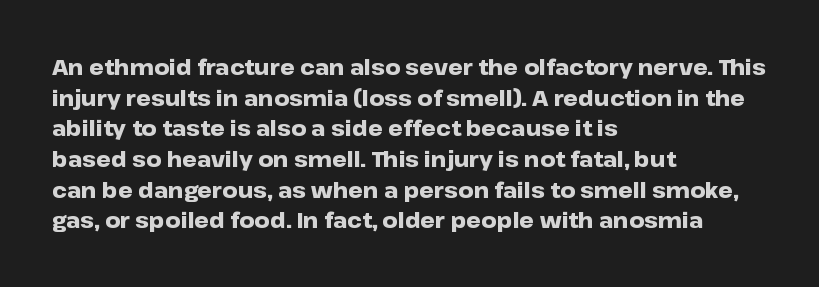
Glyph-to-glyph distance matches everyday printed text. If you drew a line through each stem, it would be perfectly vertical. Horizontal bands of white between lines are of average thickness. Type without underlining. The glyphs have the mass of a bold cut.
